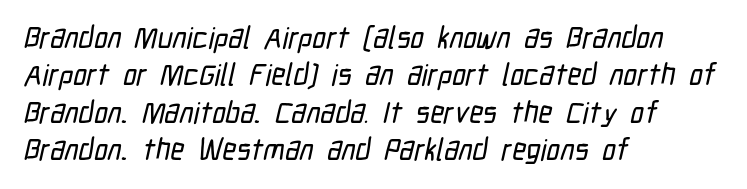
The image shows 30 px condensed sans-serif type; set left-aligned, normal line spacing (1.25x), normal letter spacing, not underlined; low stroke contrast and a medium x-height.
